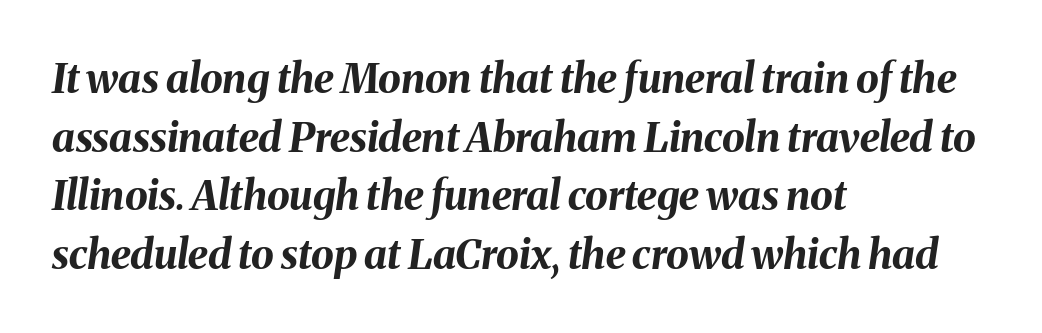
Q: Is the text bold? A: Yes.
Q: Is the text italic (slanted)? A: Yes, it leans right by about 8 degrees.
Q: Is the text underlined? A: No.
Q: How is the paragraph aligned? A: Left-aligned.
Q: Is the spacing between letters normal or unusually wide? A: Normal.
Q: Is the spacing between lines tight, normal or loose? A: Normal.
Q: Width (condensed, normal, or wide)? A: Normal.
Q: Stroke contrast? A: Medium.
Q: x-height? A: Medium.
Q: Monospaced? A: No.
